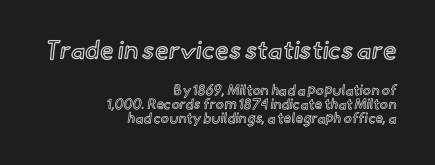
The image shows 25 px text type; set right-aligned, tight line spacing (0.98x), normal letter spacing, not underlined; the first (top) block is 1.79x larger.
